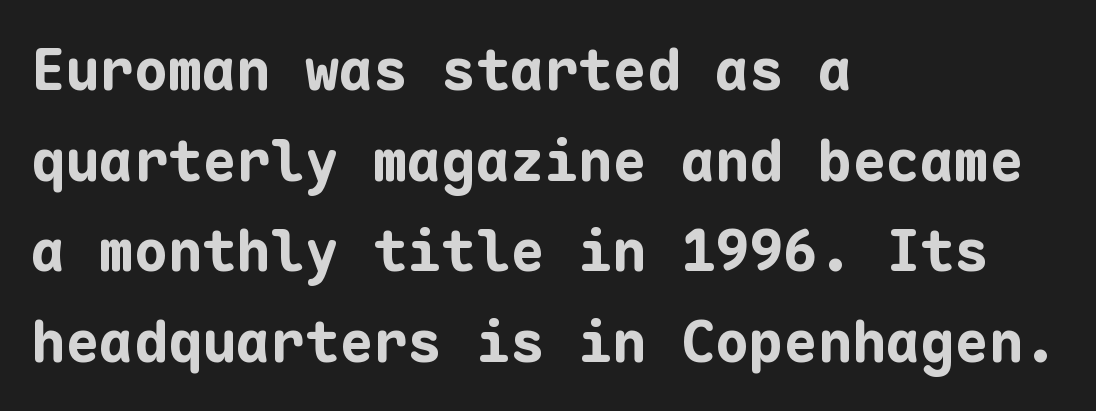
{"serif": "no", "italic": "no", "bold": "yes", "weight": "bold", "width": "normal", "stroke_contrast": "low", "x_height": "medium", "monospaced": "yes", "underline": "no", "align": "left", "line_spacing": "normal", "line_spacing_ratio": 1.59, "letter_spacing": "normal", "letter_spacing_em": 0.0, "glyph_px": 57}
